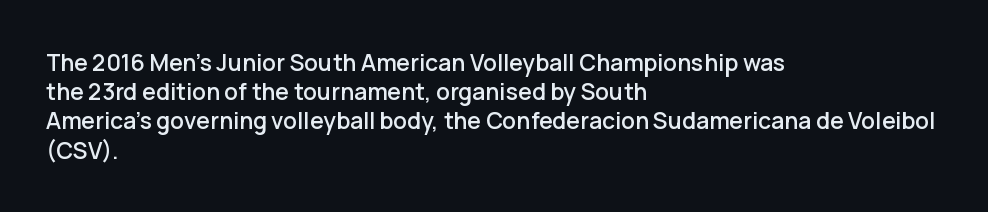
The image shows 23 px text type, upright; set left-aligned, normal line spacing (1.27x), normal letter spacing, not underlined.
